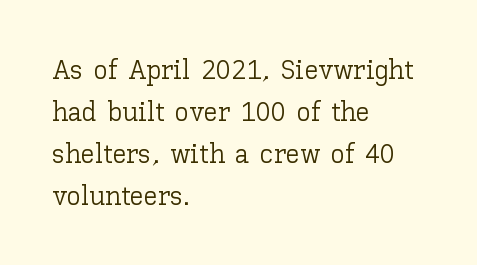
{"italic": "no", "bold": "no", "weight": "light", "width": "normal", "stroke_contrast": "low", "x_height": "medium", "monospaced": "no", "underline": "no", "align": "left", "line_spacing": "normal", "line_spacing_ratio": 1.5, "letter_spacing": "normal", "letter_spacing_em": 0.0, "glyph_px": 28}
